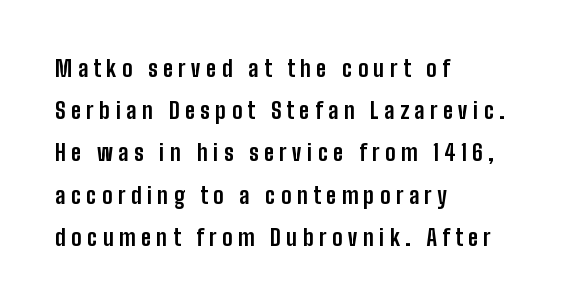
The image shows 22 px bold type, upright; set left-aligned, loose line spacing (1.92x), unusually wide letter spacing (+0.25 em), not underlined.
